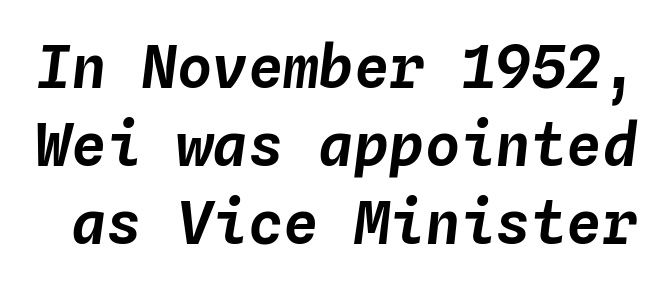
The image shows 59 px text type, italic (leaning right), monospaced; set normal line spacing (1.32x), normal letter spacing, not underlined; low stroke contrast and a medium x-height.
